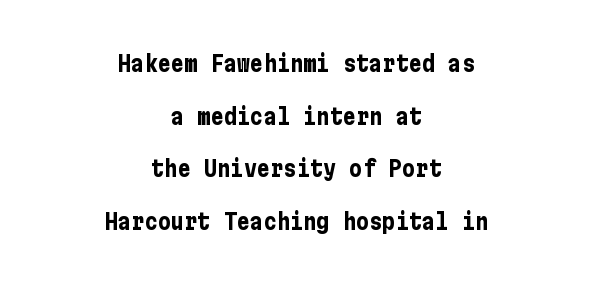
Q: Is the text bold? A: Yes.
Q: Is the text italic (slanted)? A: No, it is upright.
Q: Is the text underlined? A: No.
Q: How is the paragraph aligned? A: Centered.
Q: Is the spacing between letters normal or unusually wide? A: Normal.
Q: Is the spacing between lines tight, normal or loose? A: Loose.
